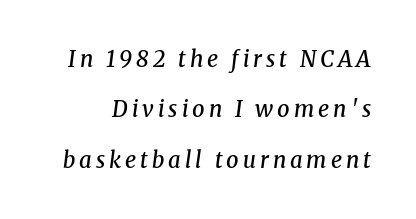
The image shows 22 px text type, italic (leaning right); set loose line spacing (2.29x), not underlined.
